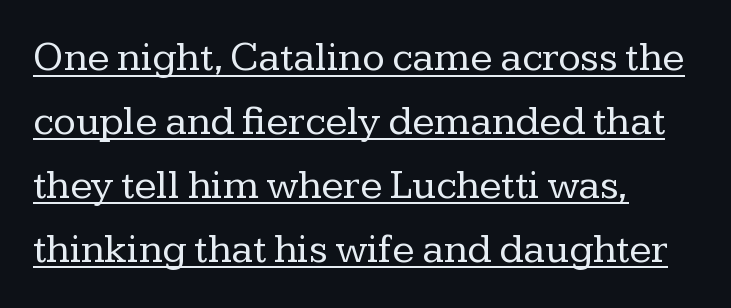
The image shows 41 px regular-weight serif type, upright; set left-aligned, normal line spacing (1.56x), normal letter spacing, underlined; low stroke contrast and a medium x-height.
